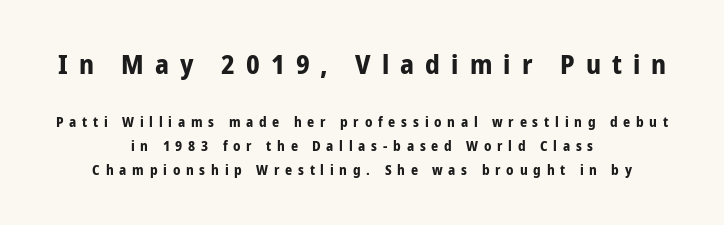
{"italic": "no", "bold": "yes", "underline": "no", "align": "center", "line_spacing": "normal", "line_spacing_ratio": 1.69, "letter_spacing": "wide", "letter_spacing_em": 0.41, "larger_block": "first", "size_ratio": 1.93, "glyph_px": 27}
